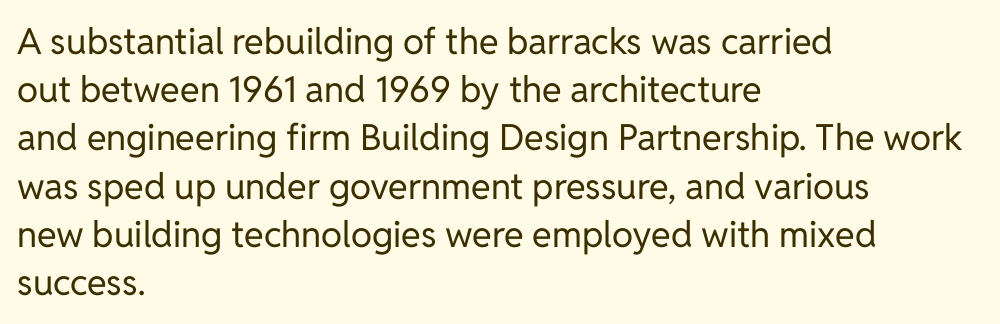
Unmarked baselines from the first word to the last. You could call the tracking neutral — neither tight nor loose. Is this a fixed-width face? No — the glyphs have proportional, varying widths. The strokes are not fattened; the text isn't bold. Style check: upright.
